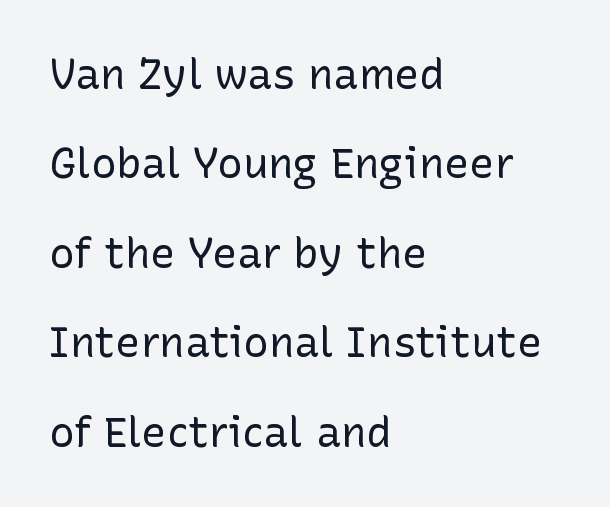
The image shows 42 px regular-weight sans-serif type, upright; set left-aligned, loose line spacing (2.13x), normal letter spacing, not underlined; low stroke contrast and a medium x-height.
